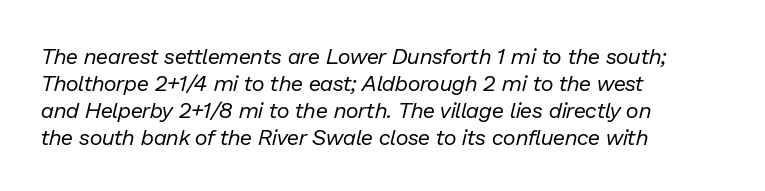
Q: Is the text bold? A: No.
Q: Is the text italic (slanted)? A: Yes, it leans right by about 13 degrees.
Q: Is the text underlined? A: No.
Q: How is the paragraph aligned? A: Left-aligned.
Q: Is the spacing between letters normal or unusually wide? A: Normal.
